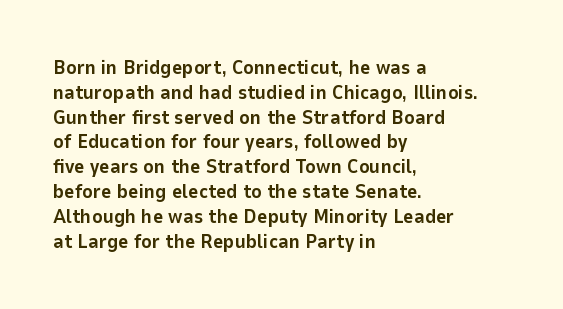
The image shows 20 px bold type, upright; set left-aligned, line spacing 1.24x, normal letter spacing, not underlined.
